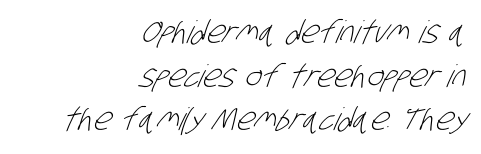
Q: Is the text bold? A: No.
Q: Is the typeface a serif or a sans-serif typeface? A: Sans-serif.
Q: Is the text underlined? A: No.
Q: How is the paragraph aligned? A: Right-aligned.
Q: Is the spacing between letters normal or unusually wide? A: Normal.
Q: Is the spacing between lines tight, normal or loose? A: Normal.
Q: Width (condensed, normal, or wide)? A: Condensed.
Q: Stroke contrast? A: Low.
Q: x-height? A: Large.
Q: Monospaced? A: No.
